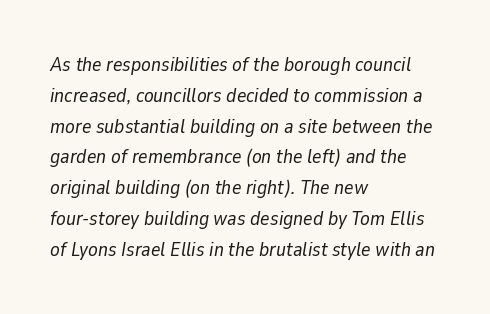
The image shows 20 px text type, italic (leaning right); set left-aligned, normal line spacing (1.54x), normal letter spacing, not underlined.
